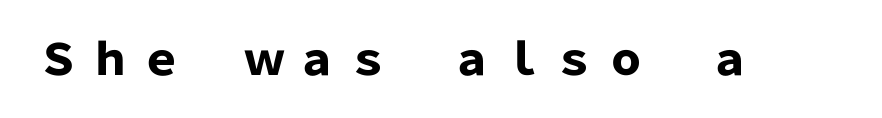
A typesetter would mark this as roman, not italic. Each word looks stretched out because of the extra space between its letters. Descenders are the only things crossing below the line. I'd call this a sans setting — the letters go barefoot. Spacing verdict: proportional, widths tailored to each character. Students, this is bold: see how much ink each stroke carries.
